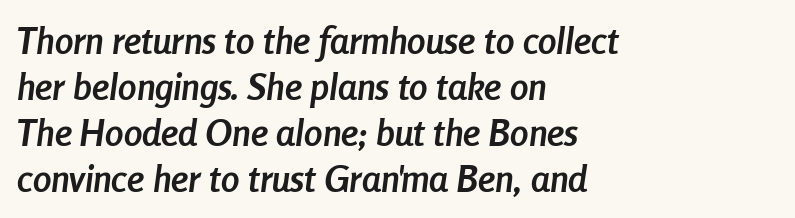
The image shows 37 px semibold, condensed type, italic (leaning right); set left-aligned, line spacing 1.24x, normal letter spacing, not underlined; low stroke contrast and a medium x-height.
